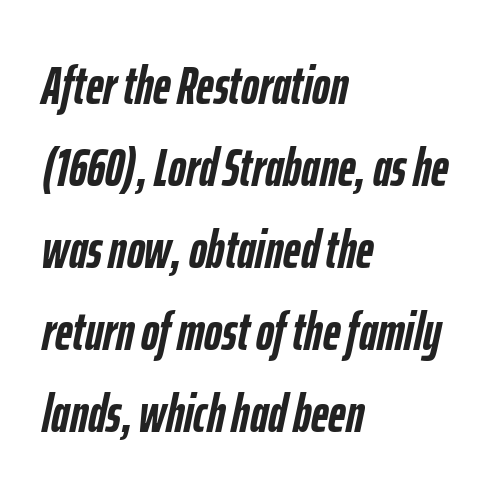
Q: Is the text bold? A: Yes.
Q: Is the text italic (slanted)? A: Yes, it leans right by about 12 degrees.
Q: Is the text underlined? A: No.
Q: How is the paragraph aligned? A: Left-aligned.
Q: Is the spacing between letters normal or unusually wide? A: Normal.
Q: Is the spacing between lines tight, normal or loose? A: Normal.
Q: Width (condensed, normal, or wide)? A: Condensed.
Q: Stroke contrast? A: Low.
Q: x-height? A: Medium.
Q: Monospaced? A: No.
